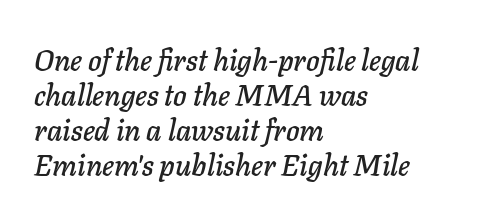
Q: Is the text italic (slanted)? A: Yes, it leans right by about 11 degrees.
Q: Is the text underlined? A: No.
Q: How is the paragraph aligned? A: Left-aligned.
Q: Is the spacing between letters normal or unusually wide? A: Normal.
Q: Width (condensed, normal, or wide)? A: Normal.
Q: Stroke contrast? A: Low.
Q: x-height? A: Medium.
Q: Monospaced? A: No.
